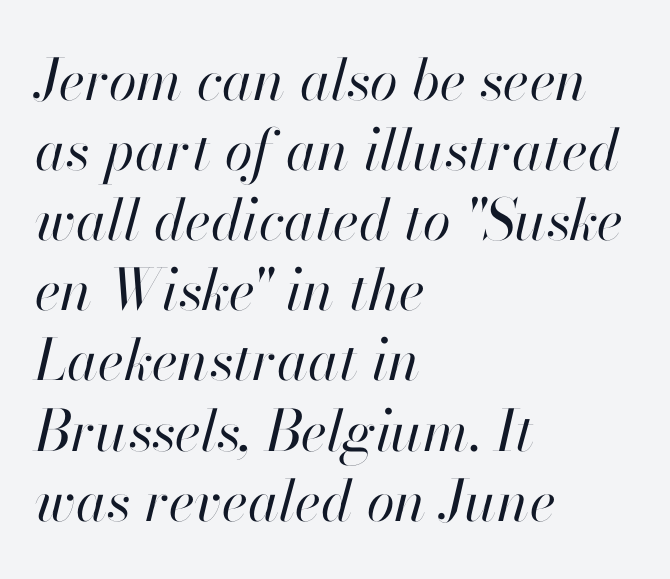
The face looks like a standard text weight, possibly lighter. The letterforms sit shoulder to shoulder at normal distance. Rule under the text: the space is simply empty. A typesetter would call this proportional, since set widths differ per character.
